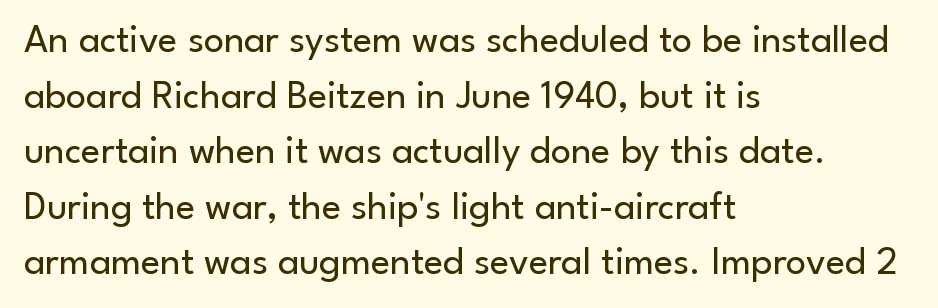
The image shows 40 px regular-weight sans-serif type, upright; set left-aligned, normal line spacing (1.39x), normal letter spacing, not underlined; low stroke contrast and a small x-height.
